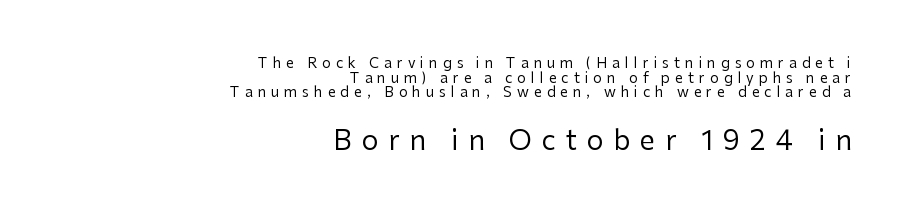
The image shows 27 px text type, upright; set right-aligned, tight line spacing (1.04x), unusually wide letter spacing (+0.36 em), not underlined; the second (bottom) block is 1.93x larger.
